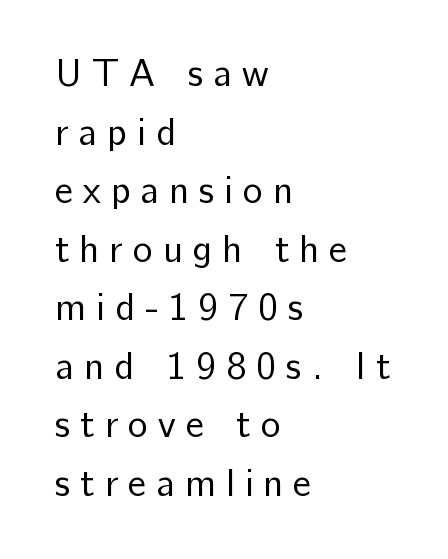
Q: Is the text bold? A: No.
Q: Is the text italic (slanted)? A: No, it is upright.
Q: Is the typeface a serif or a sans-serif typeface? A: Sans-serif.
Q: Is the text underlined? A: No.
Q: How is the paragraph aligned? A: Left-aligned.
Q: Is the spacing between letters normal or unusually wide? A: Unusually wide.
Q: Is the spacing between lines tight, normal or loose? A: Normal.
Q: Width (condensed, normal, or wide)? A: Normal.
Q: Stroke contrast? A: Low.
Q: x-height? A: Medium.
Q: Monospaced? A: No.
